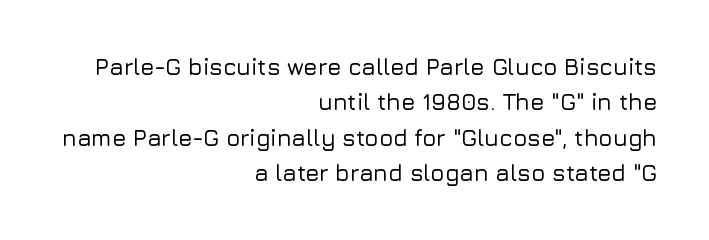
{"italic": "no", "underline": "no", "align": "right", "line_spacing": "normal", "line_spacing_ratio": 1.54, "letter_spacing": "normal", "letter_spacing_em": 0.0, "glyph_px": 23}
